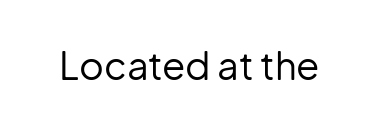
Font category for this specimen: sans-serif. On a weight scale, this lands at 450 or below. The line texture is even and compact thanks to regular tracking. Characters remain perfectly vertical along every line. Unmarked baselines from the first word to the last.
